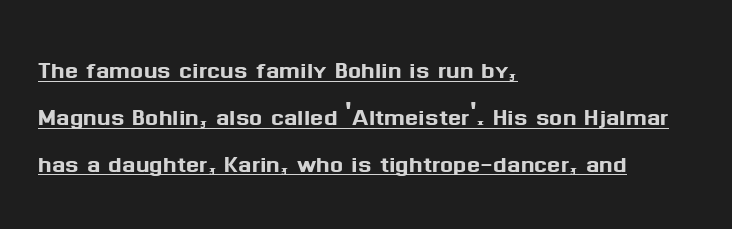
The image shows 31 px sans-serif type, upright; set left-aligned, normal line spacing (1.51x), normal letter spacing, underlined; medium stroke contrast and a medium x-height.
